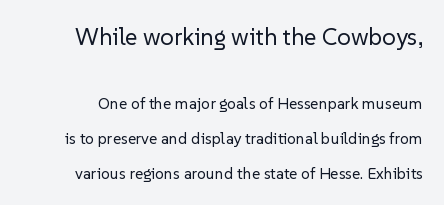
The space beneath each line is pristine and unruled. Honestly, the letter spacing is just normal — you wouldn't notice it. Reading top to bottom, the characters get smaller at the block break. Is the type heavy? It reads as light-to-regular instead. Nope, not italic — everything's standing straight. Honestly, the rows look like they've been pulled way apart.
